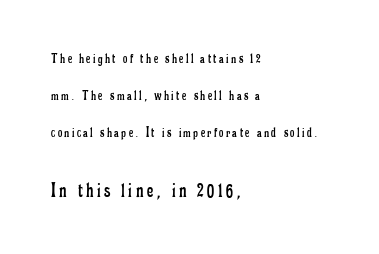
Q: Is the text bold? A: No.
Q: Is the text italic (slanted)? A: No, it is upright.
Q: Is the text underlined? A: No.
Q: How is the paragraph aligned? A: Left-aligned.
Q: Is the spacing between lines tight, normal or loose? A: Loose.
Q: Which block of text is set in a larger size, the first (top) or the second (bottom)? A: The second (bottom) one.
